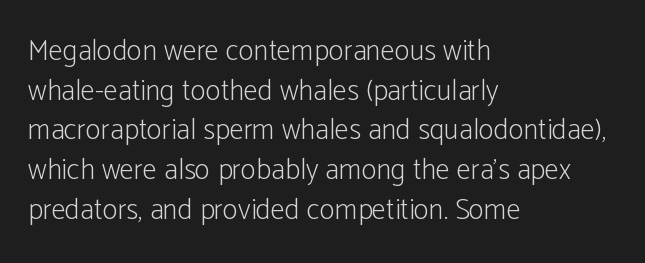
The image shows 29 px light, condensed sans-serif type, upright; set left-aligned, normal line spacing (1.37x), normal letter spacing, not underlined; low stroke contrast and a medium x-height.
